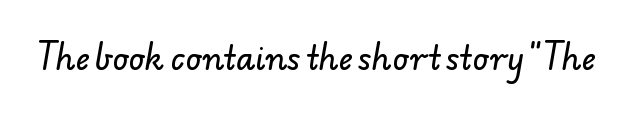
Glance below the letters and you will spot only blank space. Here the glyphs are tracked normally, forming tight word shapes. Serif or sans? Sans — the stroke terminals are bare. Varying glyph widths throughout — classic text-font behaviour.
